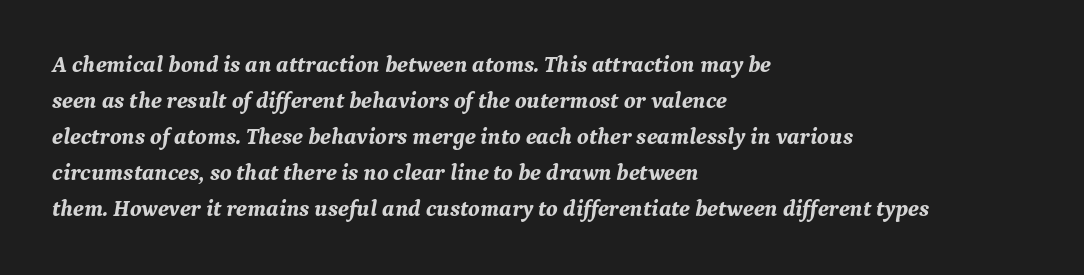
Q: Is the text bold? A: Yes.
Q: Is the text italic (slanted)? A: Yes, it leans right by about 9 degrees.
Q: Is the text underlined? A: No.
Q: How is the paragraph aligned? A: Left-aligned.
Q: Is the spacing between letters normal or unusually wide? A: Normal.
Q: Is the spacing between lines tight, normal or loose? A: Normal.
